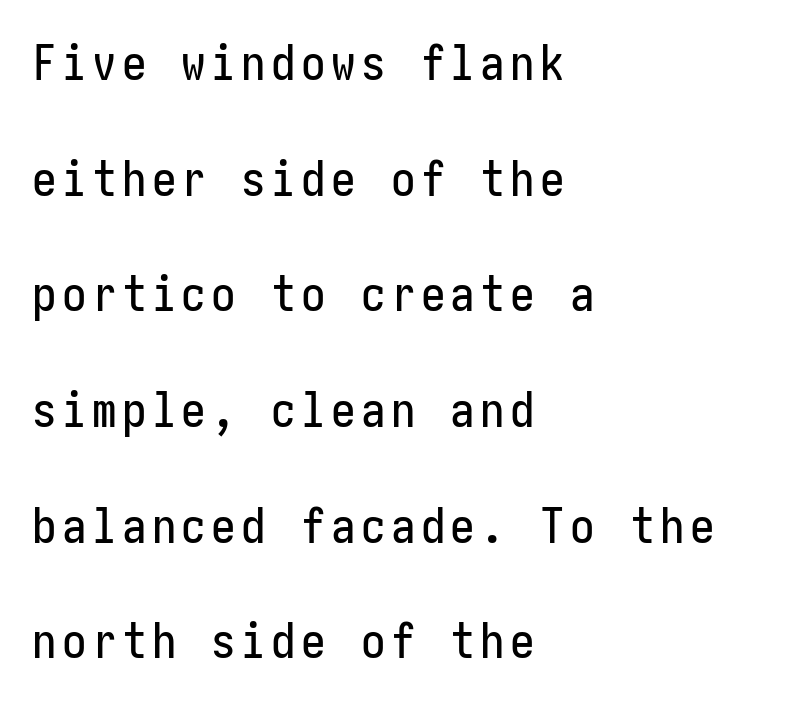
{"serif": "no", "italic": "no", "width": "condensed", "stroke_contrast": "low", "x_height": "medium", "underline": "no", "align": "left", "line_spacing": "loose", "line_spacing_ratio": 2.36, "glyph_px": 49}
